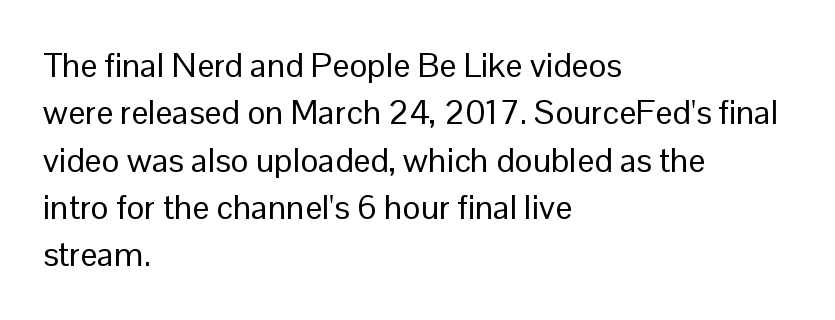
{"serif": "no", "italic": "no", "bold": "no", "weight": "regular", "width": "normal", "stroke_contrast": "low", "x_height": "medium", "monospaced": "no", "underline": "no", "align": "left", "line_spacing": "normal", "line_spacing_ratio": 1.39, "letter_spacing": "normal", "letter_spacing_em": 0.0, "glyph_px": 34}
